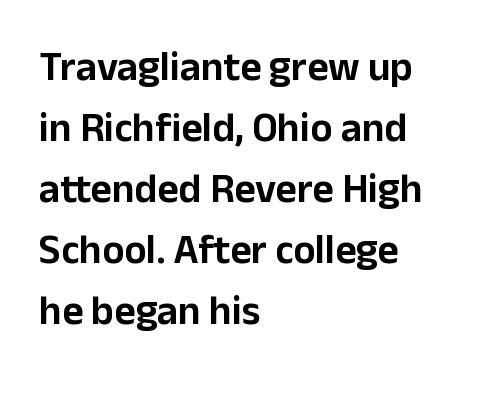
{"serif": "no", "italic": "no", "width": "normal", "stroke_contrast": "low", "x_height": "medium", "monospaced": "no", "underline": "no", "align": "left", "line_spacing": "normal", "line_spacing_ratio": 1.49, "letter_spacing": "normal", "letter_spacing_em": 0.0, "glyph_px": 41}
